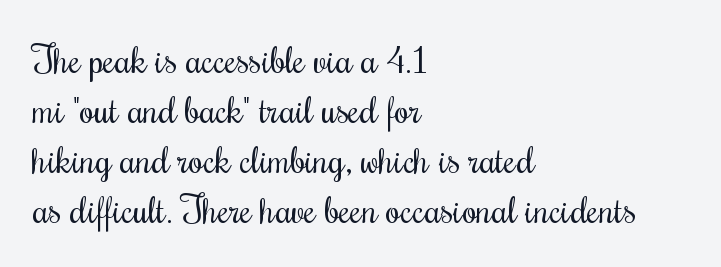
Q: Is the text bold? A: No.
Q: Is the text italic (slanted)? A: Yes.
Q: Is the text underlined? A: No.
Q: How is the paragraph aligned? A: Left-aligned.
Q: Is the spacing between letters normal or unusually wide? A: Normal.
Q: Is the spacing between lines tight, normal or loose? A: Normal.
Q: Width (condensed, normal, or wide)? A: Condensed.
Q: Stroke contrast? A: Medium.
Q: x-height? A: Small.
Q: Monospaced? A: No.
